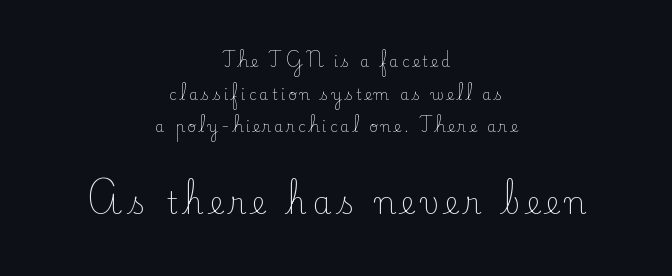
The image shows 30 px light serif type, upright; set centered, loose line spacing (2.17x), unusually wide letter spacing (+0.2 em), not underlined; the second (bottom) block is 2.0x larger; low stroke contrast and a small x-height.
